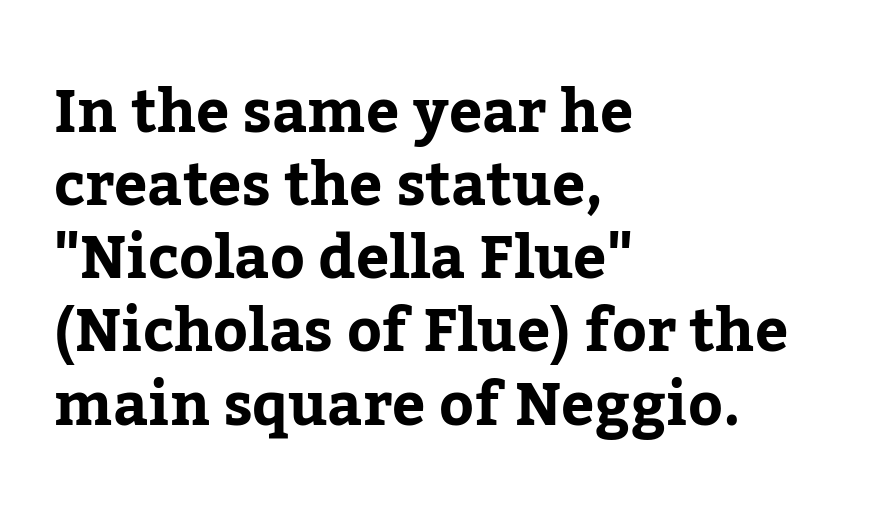
Q: Is the text italic (slanted)? A: No, it is upright.
Q: Is the typeface a serif or a sans-serif typeface? A: Serif.
Q: Is the text underlined? A: No.
Q: How is the paragraph aligned? A: Left-aligned.
Q: Is the spacing between letters normal or unusually wide? A: Normal.
Q: Width (condensed, normal, or wide)? A: Normal.
Q: Stroke contrast? A: Low.
Q: x-height? A: Medium.
Q: Monospaced? A: No.
